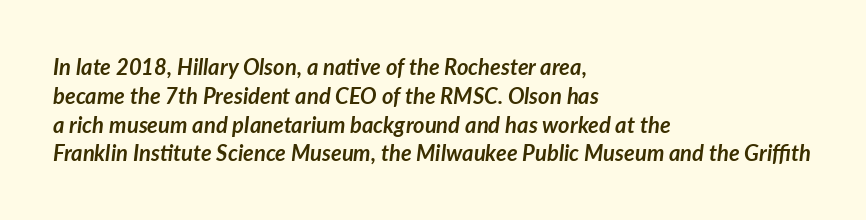
Q: Is the text bold? A: Yes.
Q: Is the text italic (slanted)? A: Yes, it leans right by about 7 degrees.
Q: Is the text underlined? A: No.
Q: How is the paragraph aligned? A: Left-aligned.
Q: Is the spacing between letters normal or unusually wide? A: Normal.
Q: Is the spacing between lines tight, normal or loose? A: Normal.
